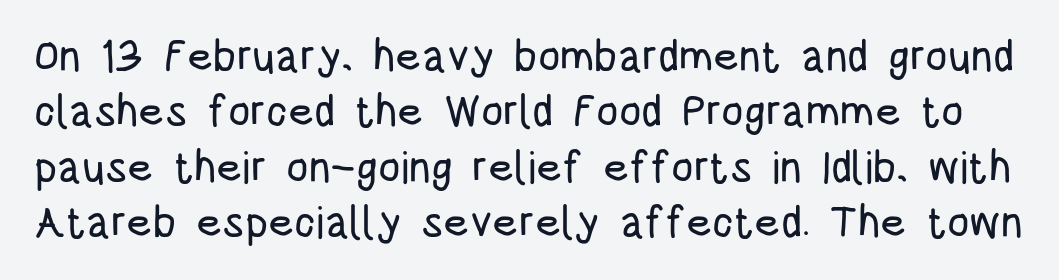
A bare baseline throughout the passage. Successive baselines arrive at the customary interval. Note the varied advance widths — an 'i' is clearly narrower than an 'm'. Does the lettering tilt? It doesn't — this is upright.
